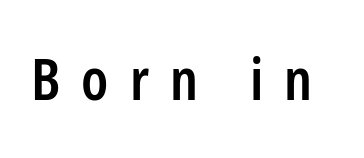
Each letter keeps its own natural width here, so spacing adapts to shape. In terms of letterform style, serifs are entirely absent. The lettering holds an erect, upright posture throughout. There is plenty of visible air inserted between adjacent glyphs.
